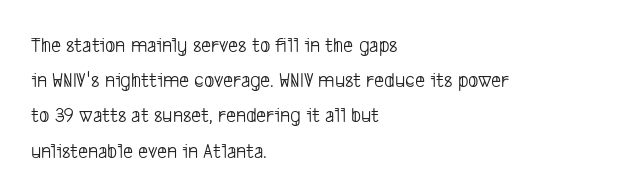
The passage is arranged the way most books set body copy — flush left. Stroke thickness stays within the range of a standard reading face or lighter. Tracking here is standard; glyphs follow each other at the usual distance. Reading down the column, the eye jumps a familiar distance to each next line. The strip under each line holds only bare page.
